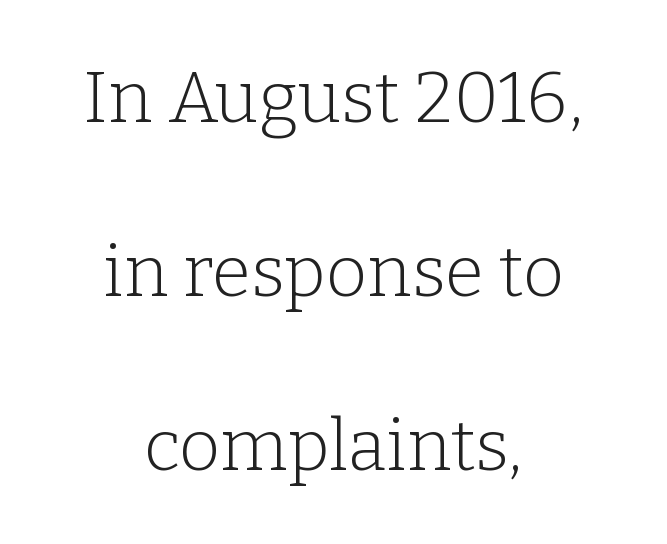
{"serif": "yes", "italic": "no", "bold": "no", "weight": "light", "width": "normal", "stroke_contrast": "low", "x_height": "medium", "monospaced": "no", "underline": "no", "align": "center", "line_spacing": "loose", "line_spacing_ratio": 2.45, "letter_spacing": "normal", "letter_spacing_em": 0.0, "glyph_px": 71}
